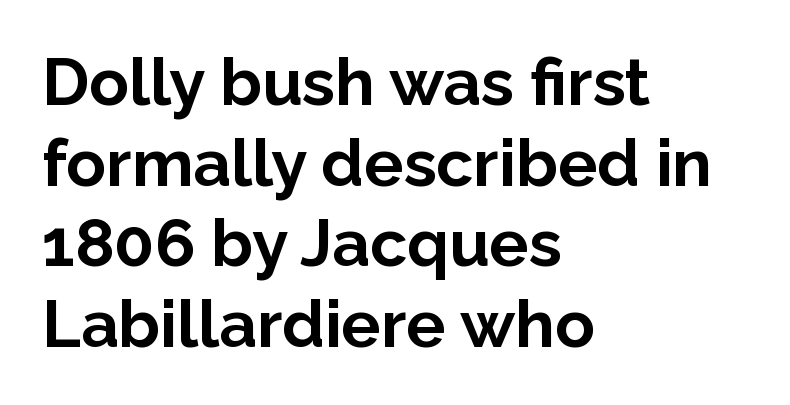
Q: Is the text bold? A: Yes.
Q: Is the text italic (slanted)? A: No, it is upright.
Q: Is the typeface a serif or a sans-serif typeface? A: Sans-serif.
Q: Is the text underlined? A: No.
Q: How is the paragraph aligned? A: Left-aligned.
Q: Is the spacing between letters normal or unusually wide? A: Normal.
Q: Width (condensed, normal, or wide)? A: Normal.
Q: Stroke contrast? A: Low.
Q: x-height? A: Medium.
Q: Monospaced? A: No.
